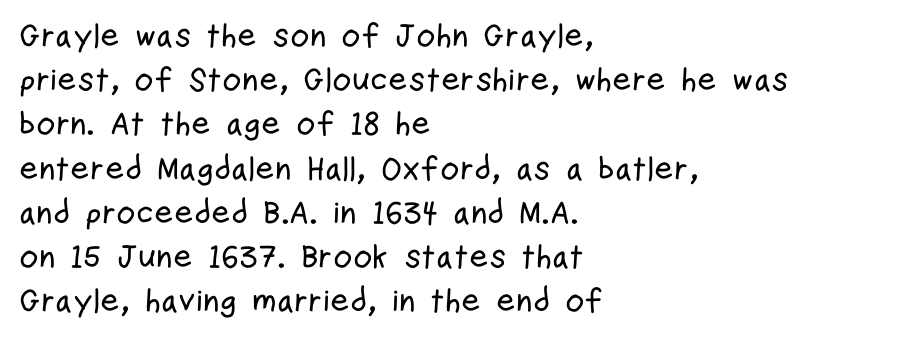
Normally led — the rows are evenly, conventionally spaced. Look at the tracking — it's just the regular setting, nothing added. A bare baseline throughout the passage. The typesetter chose a ragged-right arrangement here. Italic? Not at all — the glyphs are vertical. The designer went with a sans here, leaving each stem footless.
